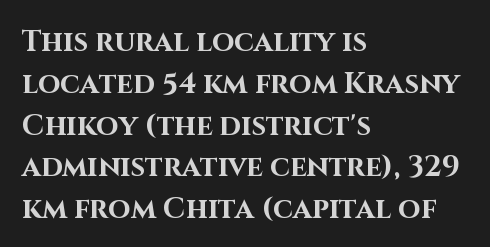
This rendering employs a face without finishing strokes, i.e., a sans-serif. Varying glyph widths throughout — classic text-font behaviour. There is no visible air inserted between adjacent glyphs. The words here are not underlined. Designer's note — italics off, roman on.
